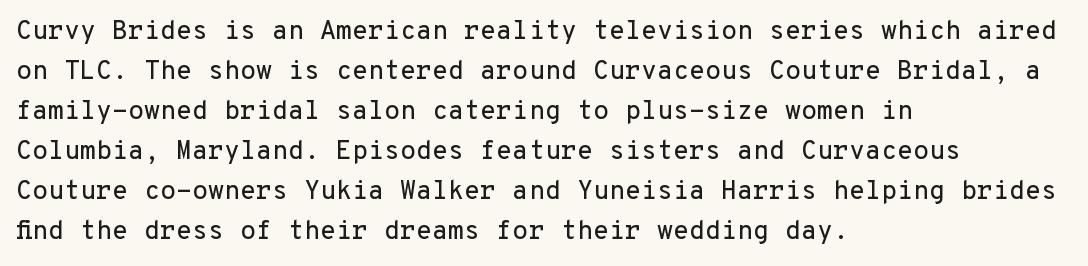
The image shows 26 px text type, upright; set left-aligned, normal line spacing (1.54x), normal letter spacing, not underlined.
